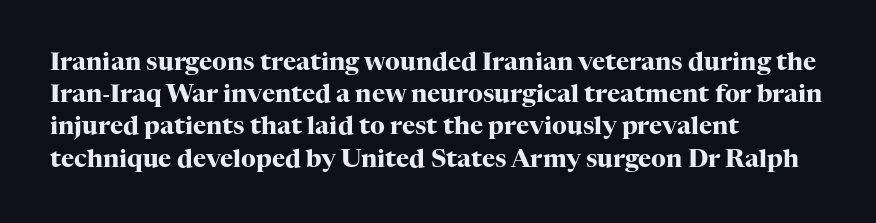
The image shows 25 px bold type, upright; set left-aligned, normal line spacing (1.29x), normal letter spacing, not underlined.
